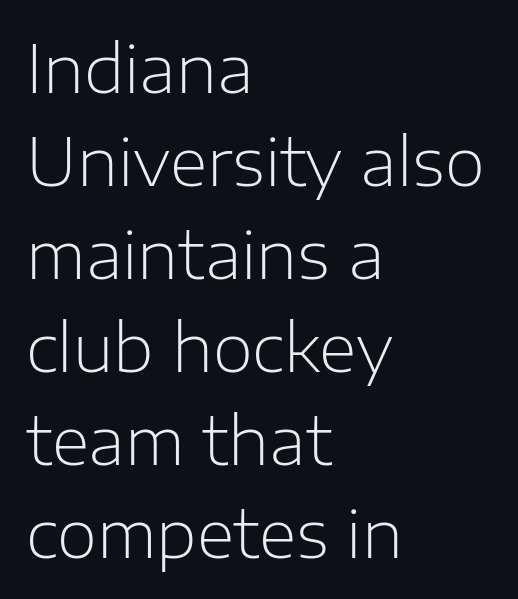
The image shows 65 px light sans-serif type, upright; set left-aligned, normal line spacing (1.43x), normal letter spacing, not underlined; low stroke contrast and a medium x-height.
